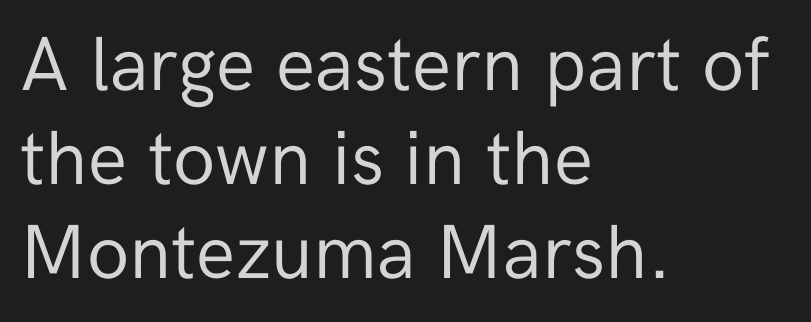
{"serif": "no", "italic": "no", "bold": "no", "weight": "regular", "width": "normal", "stroke_contrast": "low", "x_height": "medium", "monospaced": "no", "underline": "no", "align": "left", "line_spacing_ratio": 1.22, "letter_spacing": "normal", "letter_spacing_em": 0.0, "glyph_px": 77}
